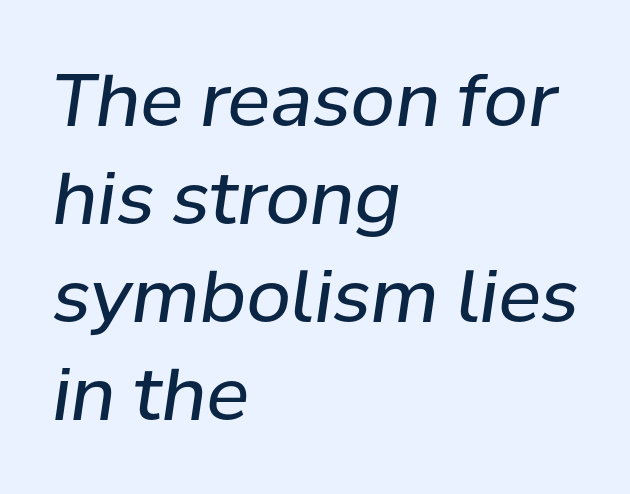
{"italic": "yes", "lean": "right", "slant_degrees": 8, "bold": "no", "weight": "regular", "width": "normal", "stroke_contrast": "low", "x_height": "medium", "monospaced": "no", "underline": "no", "align": "left", "line_spacing": "normal", "line_spacing_ratio": 1.36, "letter_spacing": "normal", "letter_spacing_em": 0.0, "glyph_px": 72}
